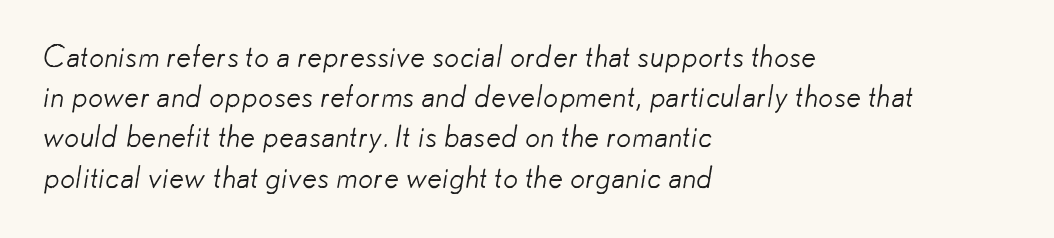
{"serif": "no", "bold": "no", "weight": "light", "width": "normal", "stroke_contrast": "low", "x_height": "small", "monospaced": "no", "underline": "no", "align": "left", "line_spacing": "normal", "line_spacing_ratio": 1.34, "letter_spacing": "normal", "letter_spacing_em": 0.0, "glyph_px": 30}
